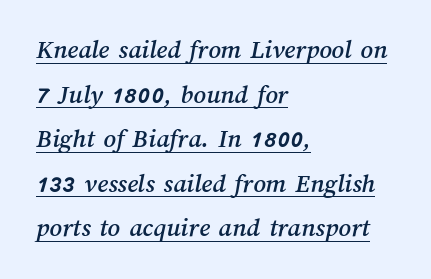
Q: Is the text underlined? A: Yes.
Q: How is the paragraph aligned? A: Left-aligned.
Q: Is the spacing between letters normal or unusually wide? A: Normal.
Q: Is the spacing between lines tight, normal or loose? A: Normal.
